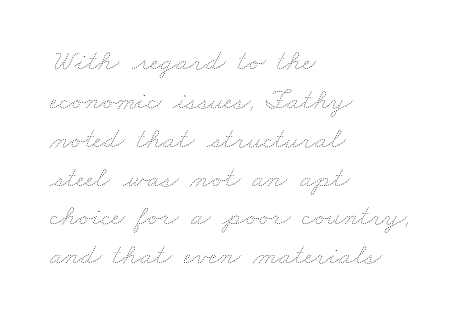
There is no visible air inserted between adjacent glyphs. The paragraph has a hard left edge and a soft right edge. Check under the words: just untouched page. Caption: face not bold, strokes unweighted.
